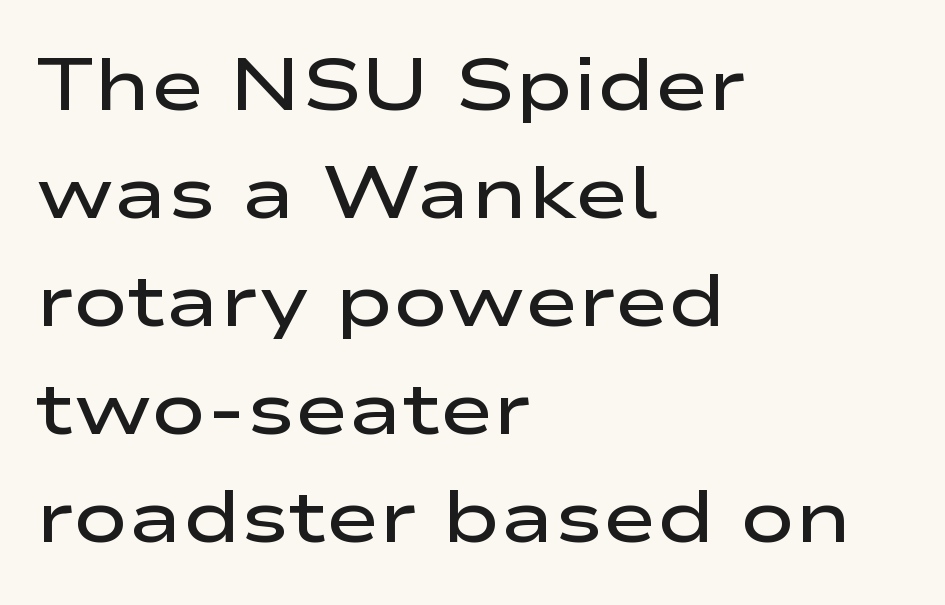
{"serif": "no", "italic": "no", "bold": "semi", "weight": "semibold", "width": "wide", "stroke_contrast": "low", "x_height": "medium", "monospaced": "no", "underline": "no", "align": "left", "line_spacing": "normal", "line_spacing_ratio": 1.48, "letter_spacing": "normal", "letter_spacing_em": 0.0, "glyph_px": 73}
